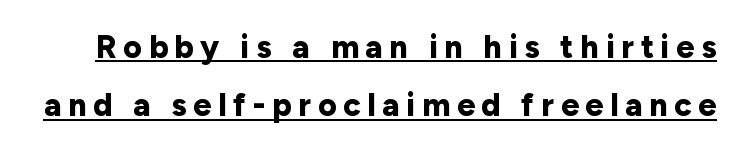
{"serif": "no", "italic": "no", "bold": "yes", "weight": "bold", "width": "normal", "stroke_contrast": "low", "x_height": "medium", "monospaced": "no", "underline": "yes", "line_spacing_ratio": 1.82, "letter_spacing": "wide", "letter_spacing_em": 0.21, "glyph_px": 32}
